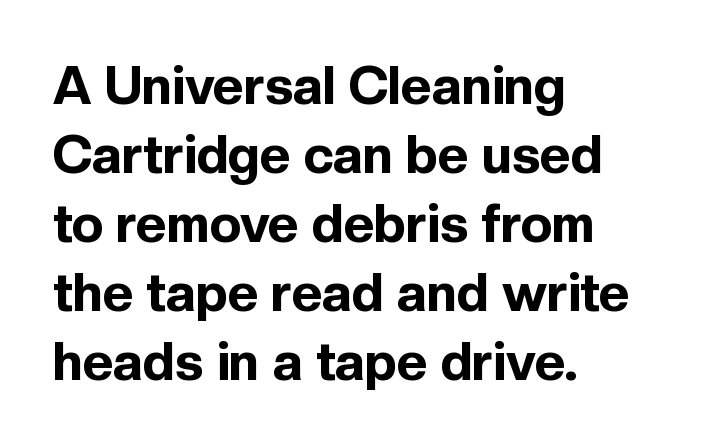
Q: Is the text bold? A: Yes.
Q: Is the text italic (slanted)? A: No, it is upright.
Q: Is the typeface a serif or a sans-serif typeface? A: Sans-serif.
Q: Is the text underlined? A: No.
Q: How is the paragraph aligned? A: Left-aligned.
Q: Is the spacing between letters normal or unusually wide? A: Normal.
Q: Is the spacing between lines tight, normal or loose? A: Normal.
Q: Width (condensed, normal, or wide)? A: Normal.
Q: x-height? A: Medium.
Q: Monospaced? A: No.
